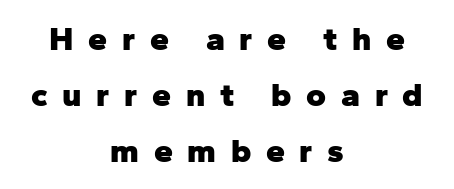
{"serif": "no", "italic": "no", "bold": "yes", "weight": "heavy", "width": "normal", "stroke_contrast": "low", "x_height": "medium", "monospaced": "no", "underline": "no", "align": "center", "line_spacing": "normal", "line_spacing_ratio": 1.64, "letter_spacing": "wide", "letter_spacing_em": 0.43, "glyph_px": 34}
